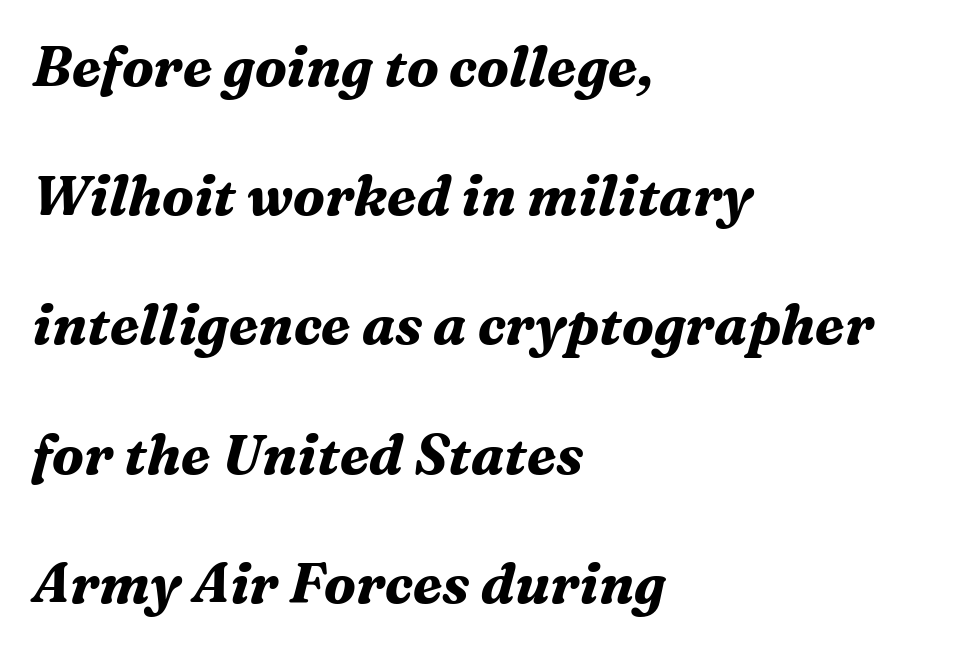
Q: Is the text bold? A: Yes.
Q: Is the text italic (slanted)? A: Yes, it leans right by about 16 degrees.
Q: Is the typeface a serif or a sans-serif typeface? A: Serif.
Q: Is the text underlined? A: No.
Q: How is the paragraph aligned? A: Left-aligned.
Q: Is the spacing between letters normal or unusually wide? A: Normal.
Q: Is the spacing between lines tight, normal or loose? A: Loose.
Q: Width (condensed, normal, or wide)? A: Normal.
Q: Stroke contrast? A: Medium.
Q: x-height? A: Medium.
Q: Monospaced? A: No.
